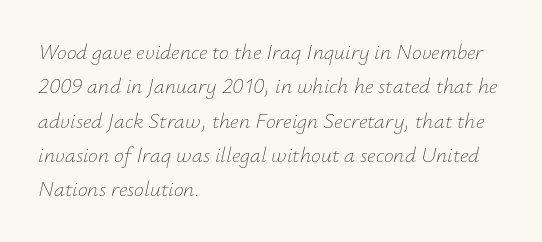
Weight: in the light-to-regular range. Between one letter and the next there's only the usual sliver of space. The lettering tilts uniformly, giving the passage an italic look. Normally led — the rows are evenly, conventionally spaced.
